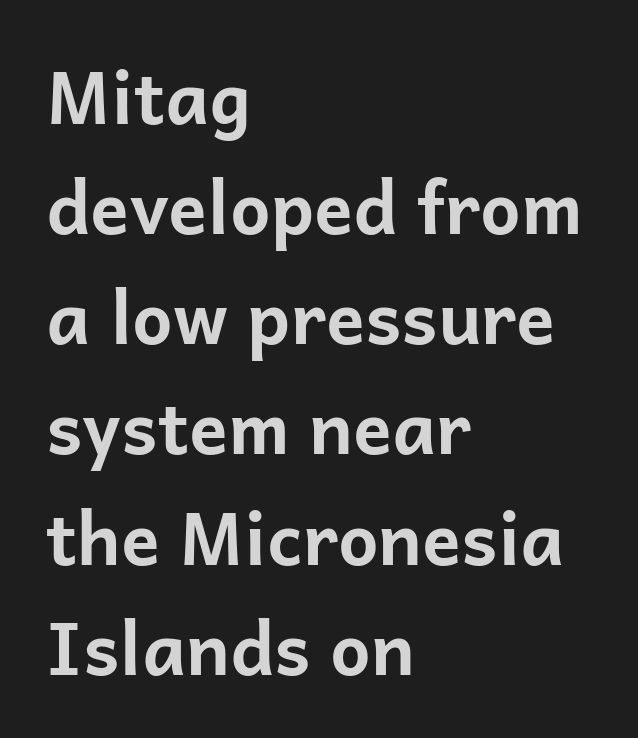
The image shows 72 px bold sans-serif type, upright; set left-aligned, normal line spacing (1.53x), normal letter spacing, not underlined; low stroke contrast and a medium x-height.
